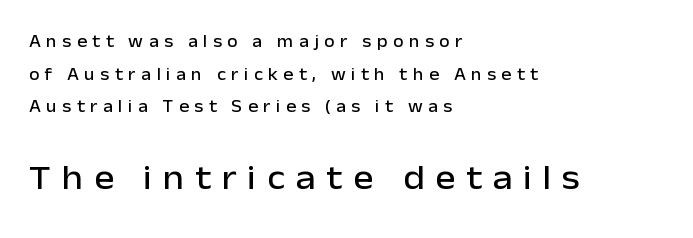
The block sitting lower on the canvas is the one with enlarged characters. No word sits above an underline. You could fit nearly another row in the gap between these rows. A sans-serif font was chosen for this passage. These lines are rendered in a variable-pitch font.
